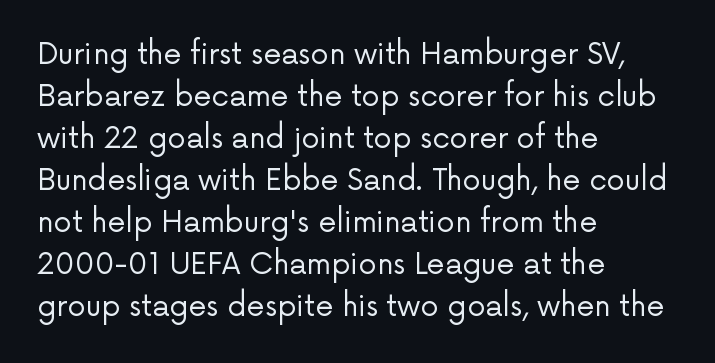
The image shows 29 px regular-weight sans-serif type, upright; set left-aligned, normal line spacing (1.45x), normal letter spacing, not underlined; low stroke contrast and a medium x-height.
